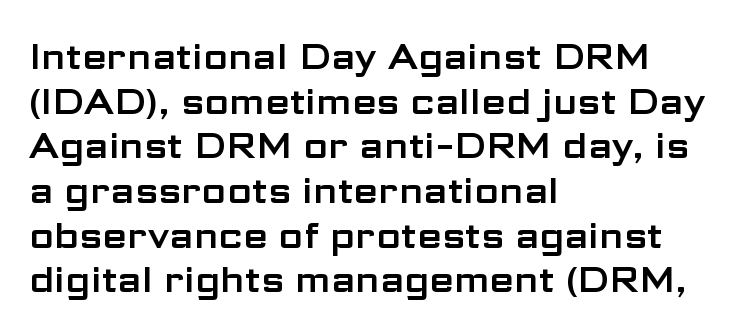
The image shows 36 px wide sans-serif type, upright; set left-aligned, line spacing 1.24x, normal letter spacing, not underlined; low stroke contrast and a medium x-height.
